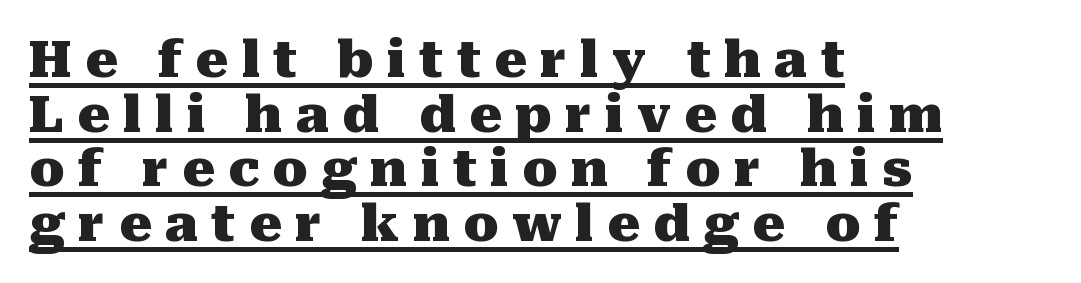
{"serif": "yes", "italic": "no", "bold": "yes", "weight": "heavy", "width": "normal", "stroke_contrast": "medium", "x_height": "medium", "monospaced": "no", "underline": "yes", "align": "left", "line_spacing": "tight", "line_spacing_ratio": 1.07, "letter_spacing": "wide", "letter_spacing_em": 0.26, "glyph_px": 51}
